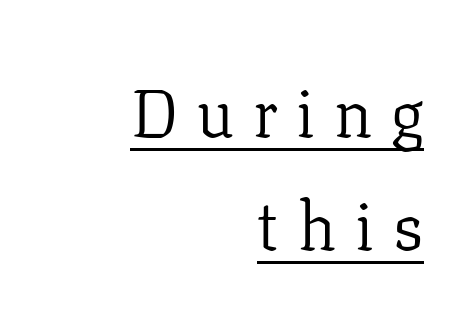
{"serif": "yes", "italic": "no", "bold": "no", "weight": "light", "width": "normal", "stroke_contrast": "low", "x_height": "medium", "monospaced": "no", "underline": "yes", "align": "right", "line_spacing": "normal", "line_spacing_ratio": 1.66, "letter_spacing": "wide", "letter_spacing_em": 0.28, "glyph_px": 68}
